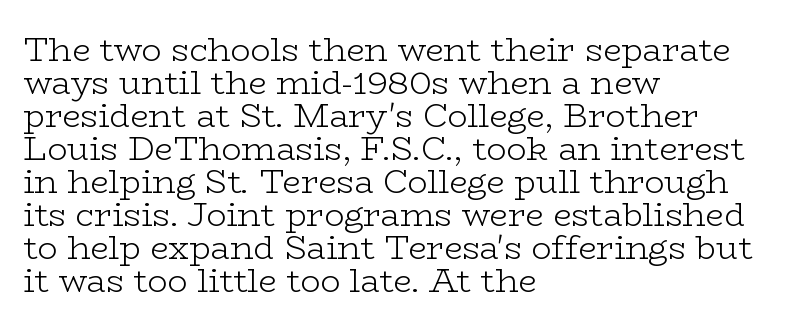
The image shows 33 px light, wide serif type, upright; set left-aligned, tight line spacing (1.0x), normal letter spacing, not underlined; low stroke contrast and a medium x-height.
